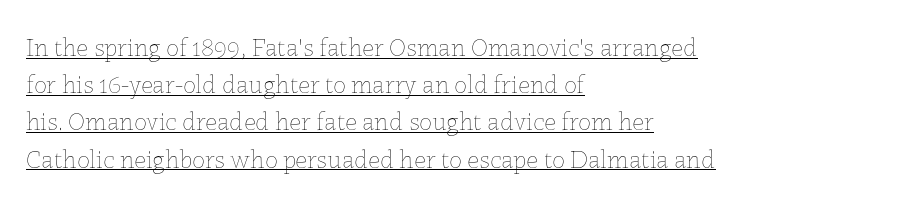
Summary of weight: not heavy and not bold. The type sits square on the baseline with zero lean. Tracking here is standard; glyphs follow each other at the usual distance. The glyphs are accompanied by a horizontal stroke just below them. Leftover space on each line is placed entirely after the last word.
